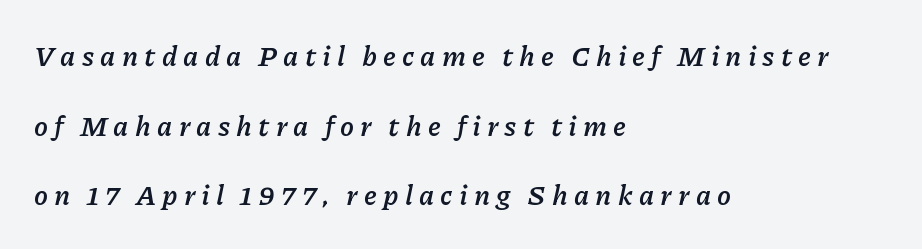
The image shows 28 px semibold type, italic (leaning right); set left-aligned, loose line spacing (2.49x), unusually wide letter spacing (+0.22 em), not underlined; low stroke contrast and a medium x-height.
